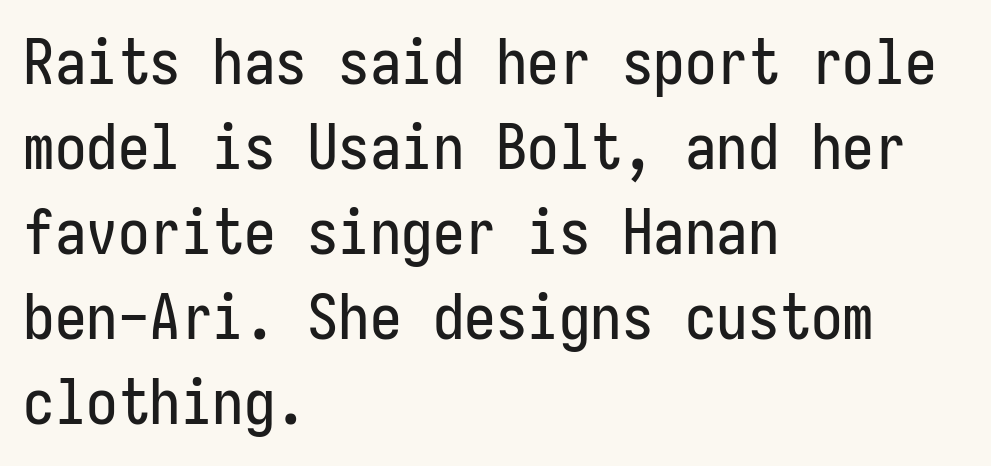
Q: Is the text italic (slanted)? A: No, it is upright.
Q: Is the typeface a serif or a sans-serif typeface? A: Sans-serif.
Q: Is the text underlined? A: No.
Q: How is the paragraph aligned? A: Left-aligned.
Q: Is the spacing between letters normal or unusually wide? A: Normal.
Q: Is the spacing between lines tight, normal or loose? A: Normal.
Q: Width (condensed, normal, or wide)? A: Condensed.
Q: Stroke contrast? A: Low.
Q: x-height? A: Medium.
